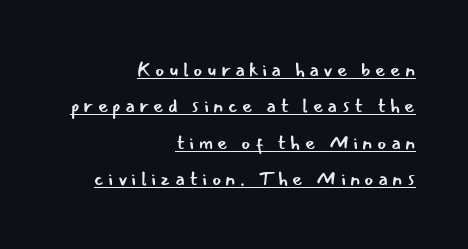
{"italic": "no", "bold": "no", "underline": "yes", "align": "right", "line_spacing_ratio": 1.82, "letter_spacing": "wide", "letter_spacing_em": 0.21, "glyph_px": 20}
